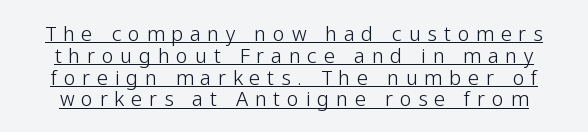
Rendered with straight, roman letterforms. A light-to-regular cut is what we see here. You can see a thin bar hugging the bottom of the glyphs. The designer dialed line spacing down below the default. Glyph-to-glyph distance is far greater than everyday printed text.
